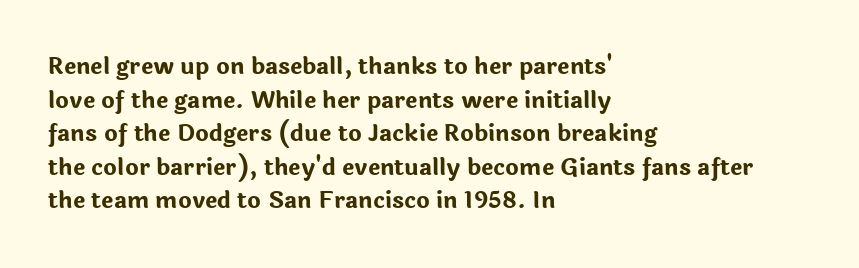
Each line starts at the same left margin while the right side varies. One glance says typical: line gaps are just what's usual. Nope, not italic — everything's standing straight. Plenty of ink on the page — the face is bold.
